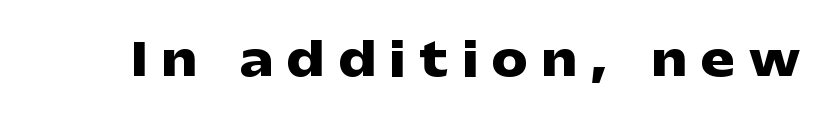
{"serif": "no", "italic": "no", "bold": "yes", "weight": "heavy", "width": "wide", "stroke_contrast": "low", "x_height": "medium", "monospaced": "no", "underline": "no", "letter_spacing": "wide", "letter_spacing_em": 0.32, "glyph_px": 45}
